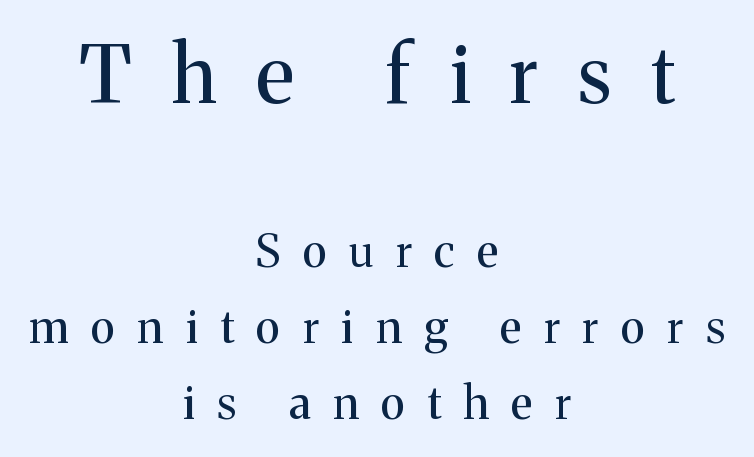
{"serif": "yes", "italic": "no", "bold": "no", "weight": "regular", "width": "normal", "stroke_contrast": "medium", "x_height": "medium", "monospaced": "no", "underline": "no", "align": "center", "line_spacing": "normal", "line_spacing_ratio": 1.69, "letter_spacing": "wide", "letter_spacing_em": 0.5, "larger_block": "first", "size_ratio": 1.76, "glyph_px": 79}
